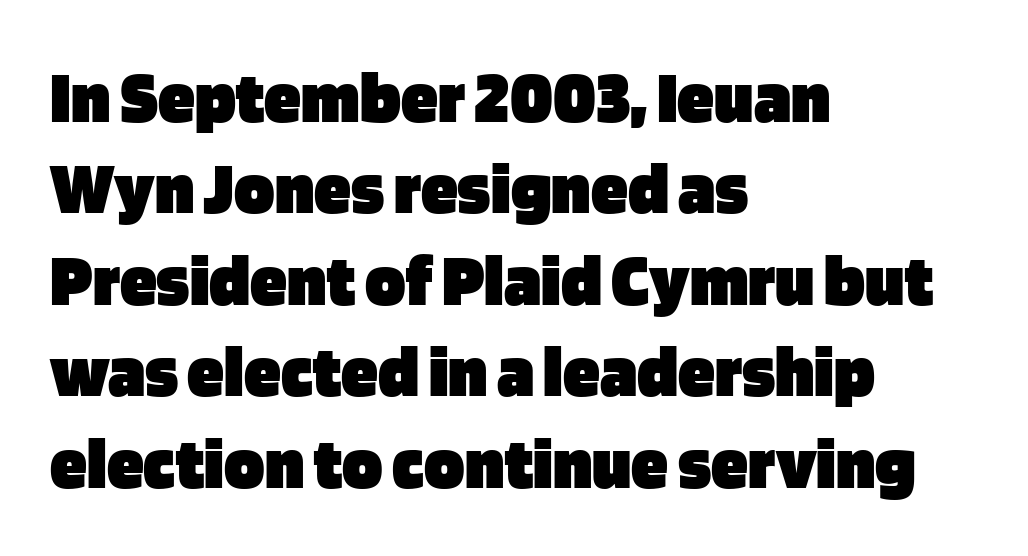
Q: Is the text bold? A: Yes.
Q: Is the text italic (slanted)? A: No, it is upright.
Q: Is the typeface a serif or a sans-serif typeface? A: Sans-serif.
Q: Is the text underlined? A: No.
Q: How is the paragraph aligned? A: Left-aligned.
Q: Is the spacing between letters normal or unusually wide? A: Normal.
Q: Width (condensed, normal, or wide)? A: Normal.
Q: Stroke contrast? A: Low.
Q: x-height? A: Large.
Q: Monospaced? A: No.
